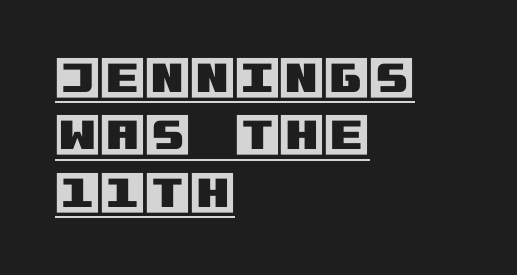
Is there any slant? The stems are plumb. The words here are underlined. Notice how the passage keeps a crisp vertical edge on the left only. One glance says typical: line gaps are just what's usual. Here the glyphs are tracked normally, forming tight word shapes.
